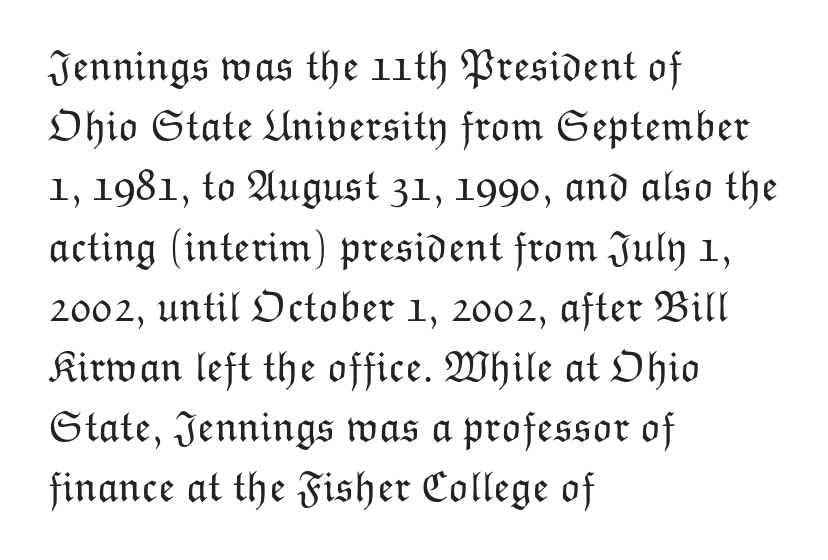
The image shows 43 px light type, upright; set left-aligned, normal line spacing (1.4x), normal letter spacing, not underlined; low stroke contrast and a medium x-height.
